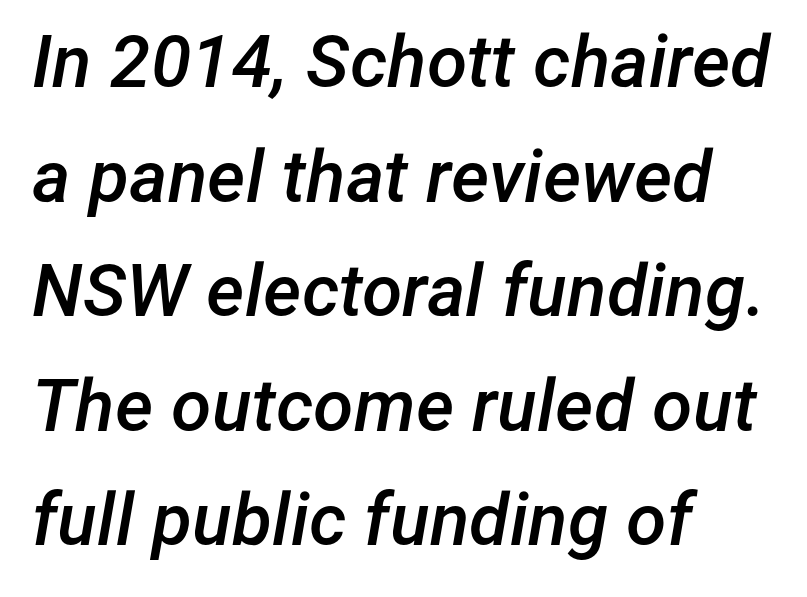
Q: Is the text bold? A: Semi-bold.
Q: Is the text italic (slanted)? A: Yes, it leans right by about 12 degrees.
Q: Is the text underlined? A: No.
Q: How is the paragraph aligned? A: Left-aligned.
Q: Is the spacing between letters normal or unusually wide? A: Normal.
Q: Is the spacing between lines tight, normal or loose? A: Normal.
Q: Width (condensed, normal, or wide)? A: Normal.
Q: Stroke contrast? A: Low.
Q: x-height? A: Medium.
Q: Monospaced? A: No.
